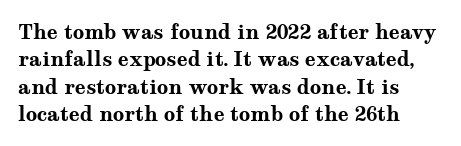
Q: Is the text bold? A: Yes.
Q: Is the text italic (slanted)? A: No, it is upright.
Q: Is the text underlined? A: No.
Q: How is the paragraph aligned? A: Left-aligned.
Q: Is the spacing between letters normal or unusually wide? A: Normal.
Q: Is the spacing between lines tight, normal or loose? A: Normal.
